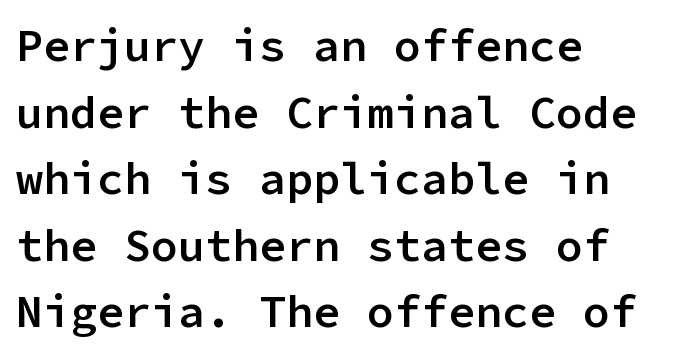
The image shows 45 px semibold sans-serif type, upright, monospaced; set left-aligned, normal line spacing (1.48x), normal letter spacing, not underlined; low stroke contrast and a medium x-height.
